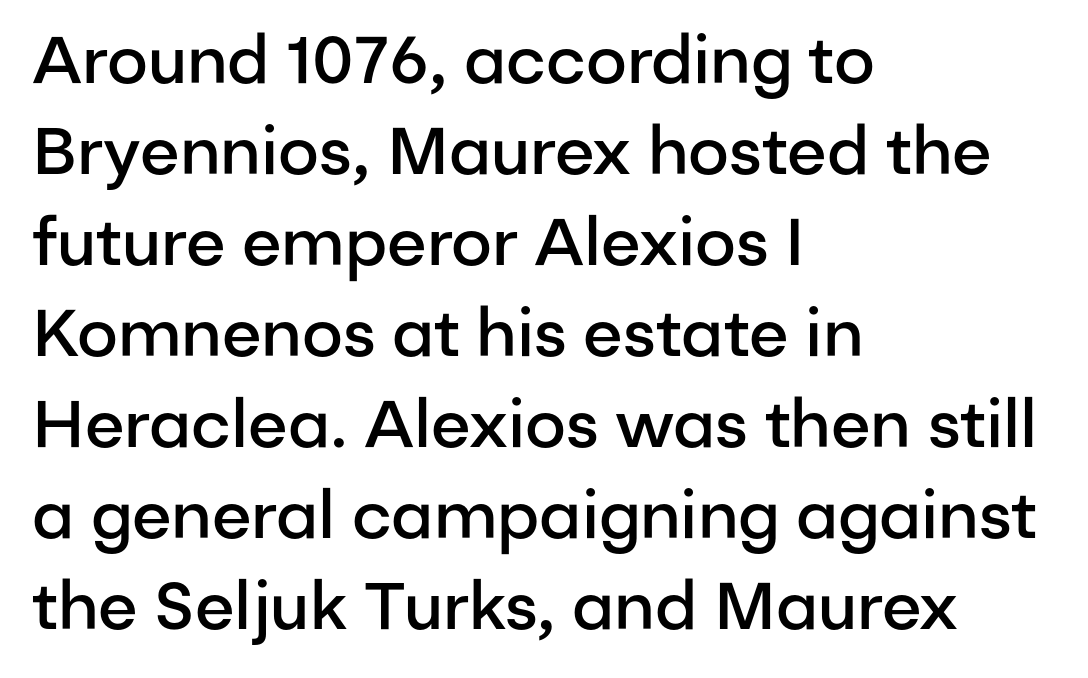
The sample has been set in demibold, a notch under bold. Rule under the text: the space is simply empty. Looks like regular typesetting: each glyph gets only the width it needs. The lettering holds an erect, upright posture throughout. These lines are composed in type without serifs.
